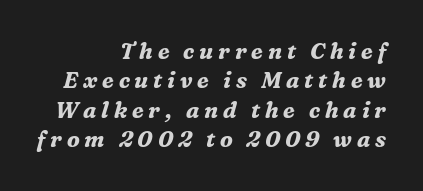
{"italic": "yes", "lean": "right", "slant_degrees": 16, "bold": "yes", "underline": "no", "align": "right", "line_spacing": "normal", "line_spacing_ratio": 1.34, "letter_spacing": "wide", "letter_spacing_em": 0.22, "glyph_px": 22}
